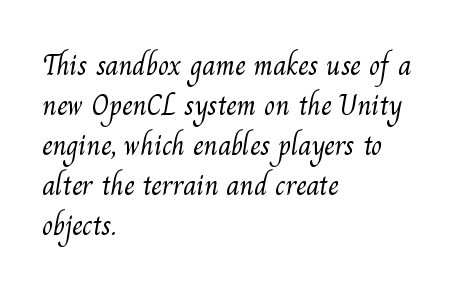
Q: Is the text bold? A: No.
Q: Is the typeface a serif or a sans-serif typeface? A: Serif.
Q: Is the text underlined? A: No.
Q: How is the paragraph aligned? A: Left-aligned.
Q: Is the spacing between letters normal or unusually wide? A: Normal.
Q: Is the spacing between lines tight, normal or loose? A: Normal.
Q: Width (condensed, normal, or wide)? A: Normal.
Q: Stroke contrast? A: Medium.
Q: x-height? A: Small.
Q: Monospaced? A: No.
